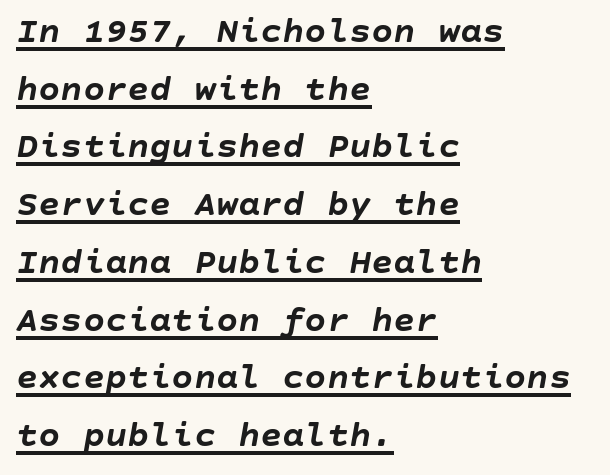
The image shows 37 px semibold type, italic (leaning right); set left-aligned, normal line spacing (1.56x), normal letter spacing, underlined; low stroke contrast and a large x-height.
